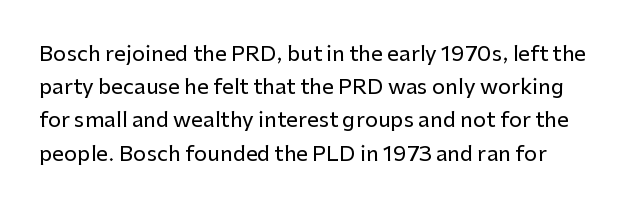
{"italic": "no", "underline": "no", "line_spacing": "normal", "line_spacing_ratio": 1.58, "letter_spacing": "normal", "letter_spacing_em": 0.0, "glyph_px": 21}
